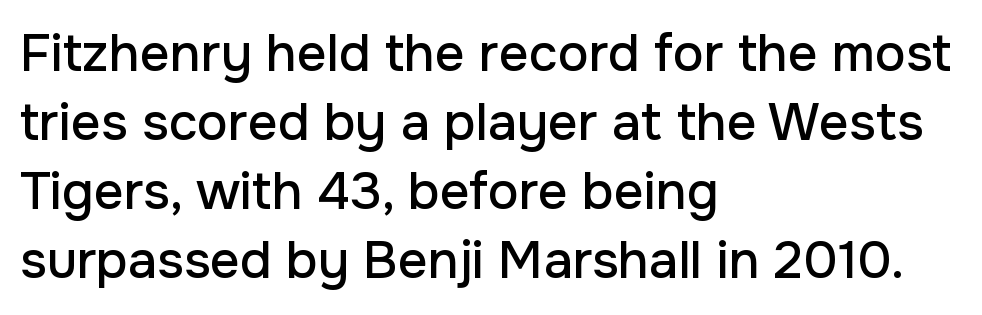
The image shows 52 px sans-serif type, upright; set left-aligned, normal line spacing (1.33x), normal letter spacing, not underlined; low stroke contrast and a medium x-height.
